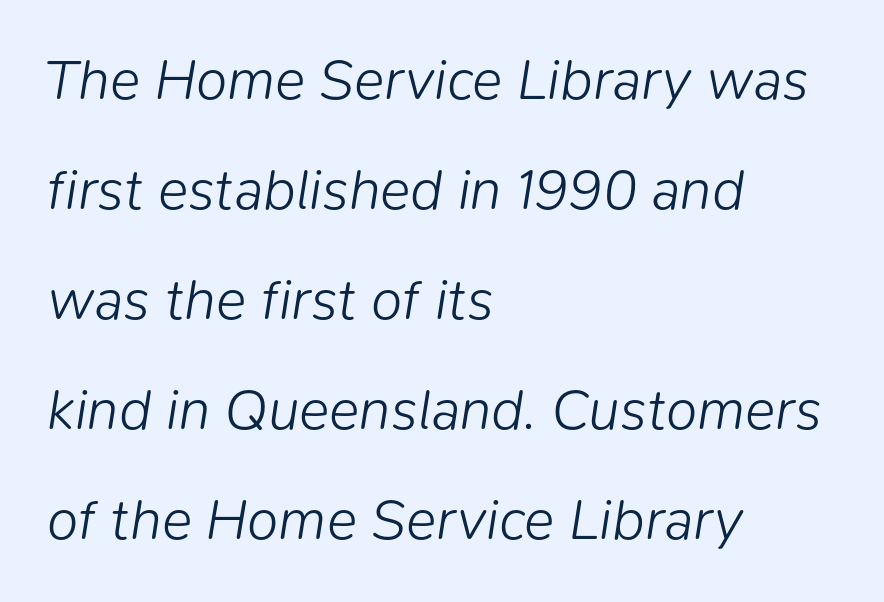
The image shows 57 px light type, italic (leaning right); set left-aligned, loose line spacing (1.93x), normal letter spacing, not underlined; low stroke contrast and a medium x-height.
